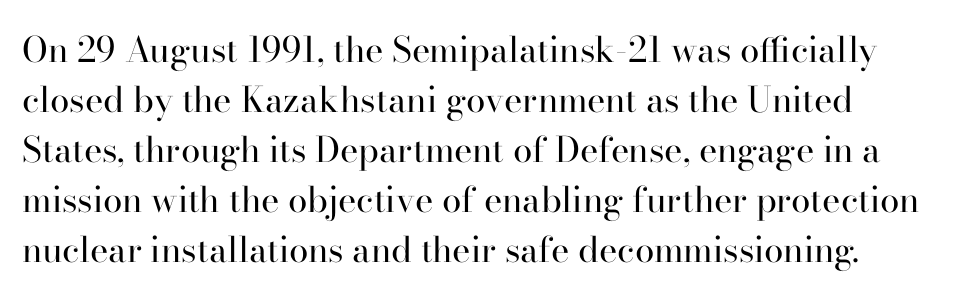
In terms of posture, this sample is upright. This is serif lettering, the kind often seen in printed books. Normally led — the rows are evenly, conventionally spaced. No letter is thick-stroked: the sample isn't bold.
